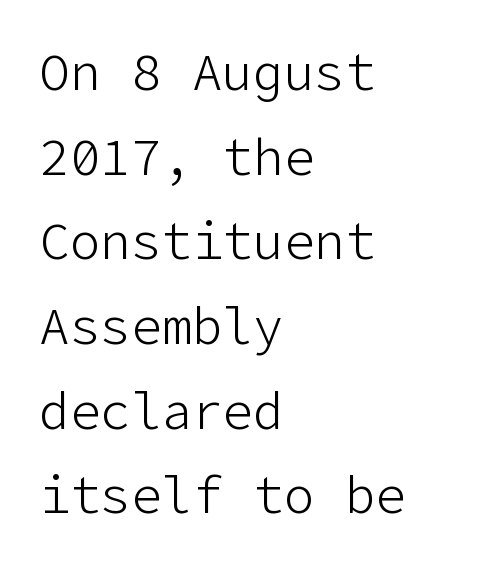
The rendering keeps characters at their native spacing. A bare baseline throughout the passage. These lines stack with their left ends in a neat column. The rendering uses a moderate line-height, typical for paragraphs.
